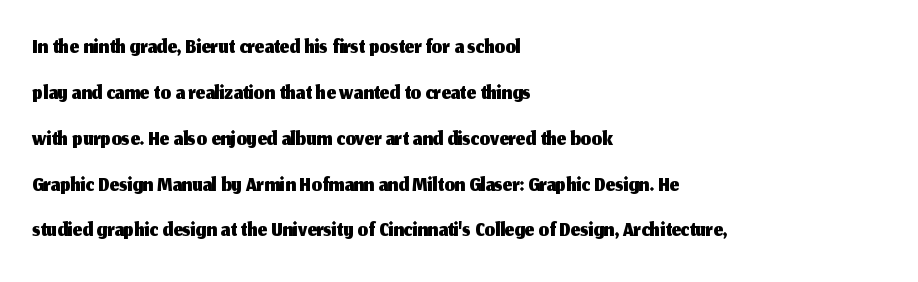
{"serif": "no", "italic": "no", "width": "normal", "stroke_contrast": "medium", "x_height": "medium", "monospaced": "no", "underline": "no", "align": "left", "line_spacing": "normal", "line_spacing_ratio": 1.39, "letter_spacing": "normal", "letter_spacing_em": 0.0, "glyph_px": 33}
